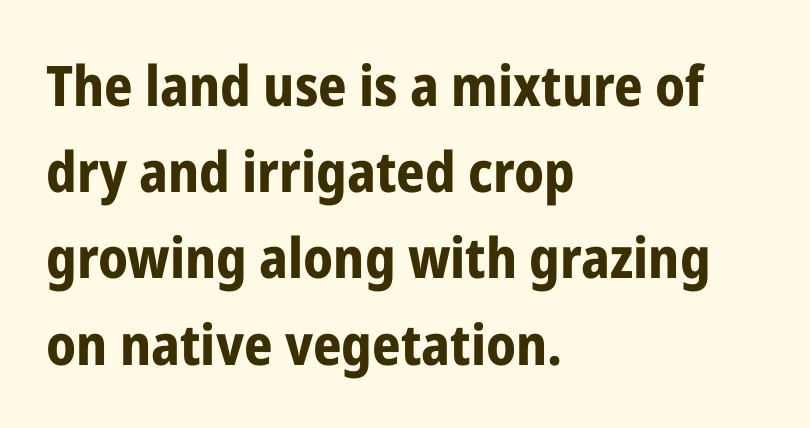
{"serif": "no", "italic": "no", "bold": "yes", "weight": "bold", "width": "condensed", "stroke_contrast": "low", "x_height": "medium", "monospaced": "no", "underline": "no", "align": "left", "line_spacing": "normal", "line_spacing_ratio": 1.54, "letter_spacing": "normal", "letter_spacing_em": 0.0, "glyph_px": 56}
